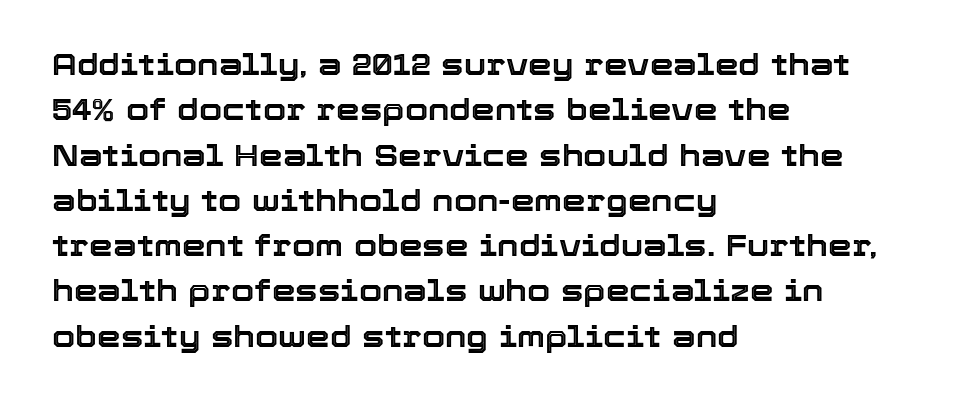
If you drew a ruler down the left edge, every line would touch it. The foot of each line stays bare and open. Is this a fixed-width face? No — the glyphs have proportional, varying widths. Upright lettering throughout. How would I describe the line gaps? Plain and ordinary. No extra tracking has been applied to these lines.
